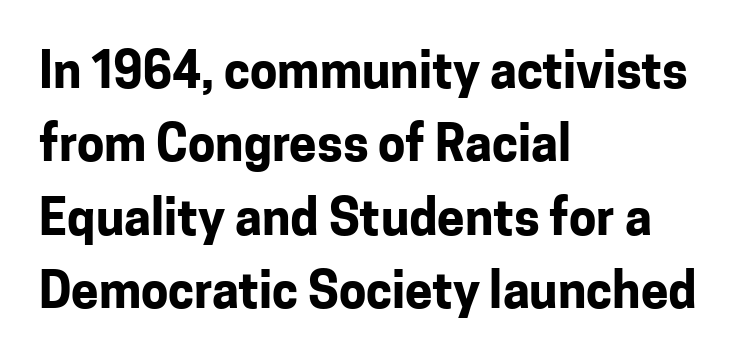
{"serif": "no", "italic": "no", "bold": "yes", "weight": "bold", "width": "normal", "stroke_contrast": "low", "x_height": "medium", "monospaced": "no", "underline": "no", "align": "left", "line_spacing": "normal", "line_spacing_ratio": 1.5, "letter_spacing": "normal", "letter_spacing_em": 0.0, "glyph_px": 49}
